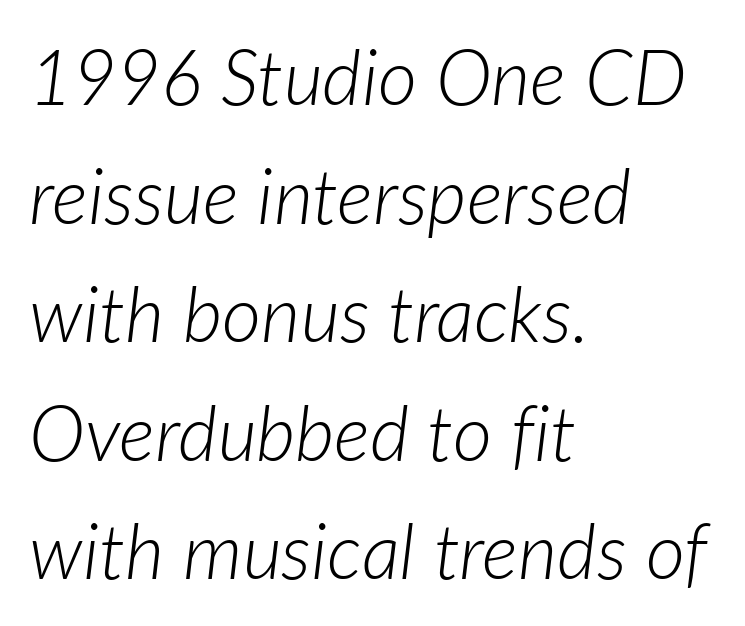
The image shows 76 px light type, italic (leaning right); set left-aligned, normal line spacing (1.56x), normal letter spacing, not underlined; low stroke contrast and a medium x-height.
